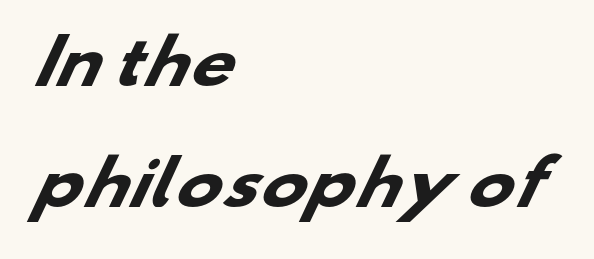
{"serif": "no", "bold": "yes", "weight": "heavy", "width": "wide", "stroke_contrast": "low", "x_height": "small", "monospaced": "no", "underline": "no", "align": "left", "line_spacing": "loose", "line_spacing_ratio": 1.99, "letter_spacing": "normal", "letter_spacing_em": 0.0, "glyph_px": 61}
